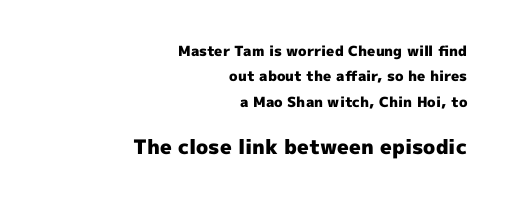
{"italic": "no", "bold": "yes", "underline": "no", "align": "right", "line_spacing_ratio": 1.82, "letter_spacing": "normal", "letter_spacing_em": 0.0, "larger_block": "second", "size_ratio": 1.43, "glyph_px": 20}
